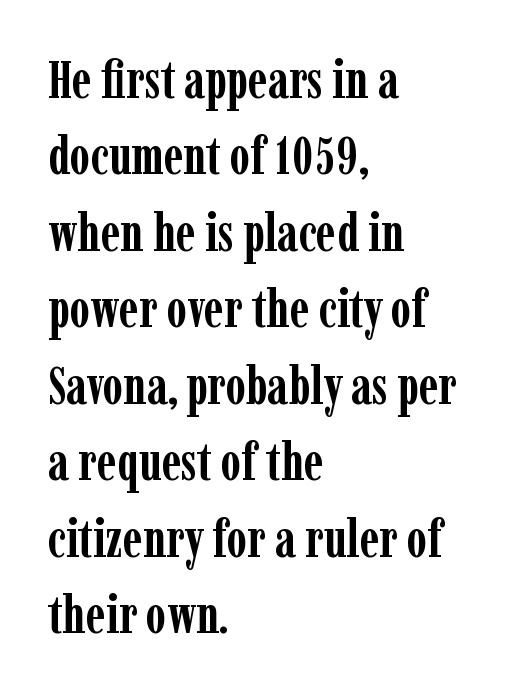
Q: Is the text bold? A: Yes.
Q: Is the text italic (slanted)? A: No, it is upright.
Q: Is the typeface a serif or a sans-serif typeface? A: Serif.
Q: Is the text underlined? A: No.
Q: How is the paragraph aligned? A: Left-aligned.
Q: Is the spacing between letters normal or unusually wide? A: Normal.
Q: Is the spacing between lines tight, normal or loose? A: Normal.
Q: Width (condensed, normal, or wide)? A: Condensed.
Q: Stroke contrast? A: Low.
Q: x-height? A: Medium.
Q: Monospaced? A: No.
